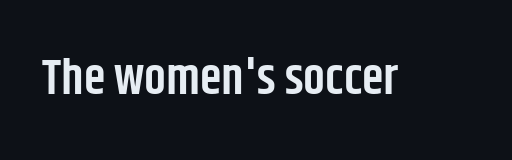
Q: Is the text bold? A: Semi-bold.
Q: Is the text italic (slanted)? A: No, it is upright.
Q: Is the typeface a serif or a sans-serif typeface? A: Sans-serif.
Q: Is the text underlined? A: No.
Q: Is the spacing between letters normal or unusually wide? A: Normal.
Q: Width (condensed, normal, or wide)? A: Condensed.
Q: Stroke contrast? A: Low.
Q: x-height? A: Large.
Q: Monospaced? A: No.
